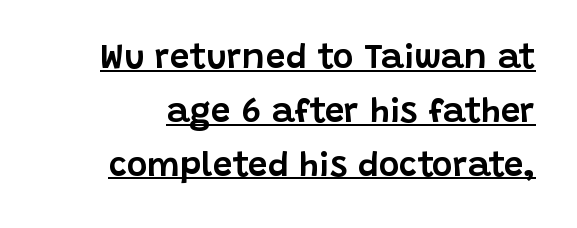
{"serif": "no", "italic": "no", "width": "normal", "stroke_contrast": "low", "x_height": "large", "monospaced": "no", "underline": "yes", "line_spacing": "normal", "line_spacing_ratio": 1.54, "letter_spacing": "normal", "letter_spacing_em": 0.0, "glyph_px": 35}
